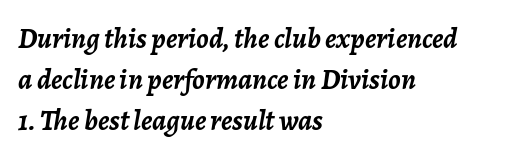
{"italic": "yes", "lean": "right", "slant_degrees": 7, "bold": "yes", "weight": "semibold", "width": "normal", "stroke_contrast": "low", "x_height": "medium", "monospaced": "no", "underline": "no", "align": "left", "line_spacing": "normal", "line_spacing_ratio": 1.41, "letter_spacing": "normal", "letter_spacing_em": 0.0, "glyph_px": 29}
